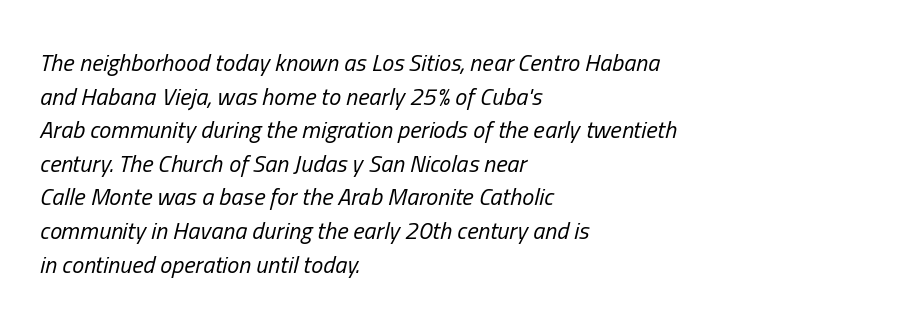
If you drew a line through each stem, it would be angled. Quick note: underline off. Stems here are at most as thick as an everyday book face. Notice how the passage keeps a crisp vertical edge on the left only. You could call the tracking neutral — neither tight nor loose.
